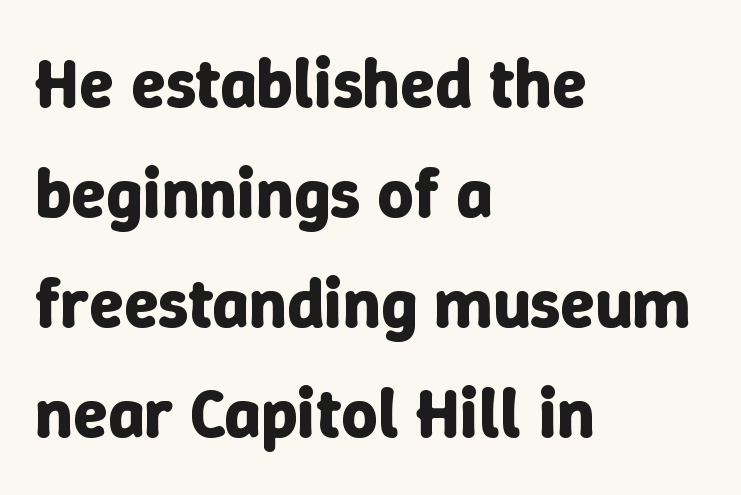
{"italic": "no", "bold": "yes", "weight": "bold", "width": "normal", "stroke_contrast": "low", "x_height": "medium", "monospaced": "no", "underline": "no", "align": "left", "line_spacing": "normal", "line_spacing_ratio": 1.57, "letter_spacing": "normal", "letter_spacing_em": 0.0, "glyph_px": 70}
